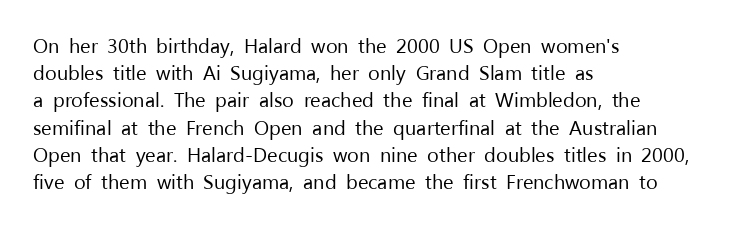
The image shows 20 px text type, upright; set left-aligned, normal line spacing (1.36x), normal letter spacing, not underlined.
